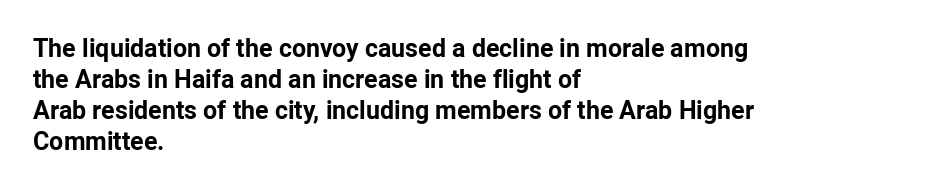
Q: Is the text bold? A: Yes.
Q: Is the text italic (slanted)? A: No, it is upright.
Q: Is the text underlined? A: No.
Q: How is the paragraph aligned? A: Left-aligned.
Q: Is the spacing between letters normal or unusually wide? A: Normal.
